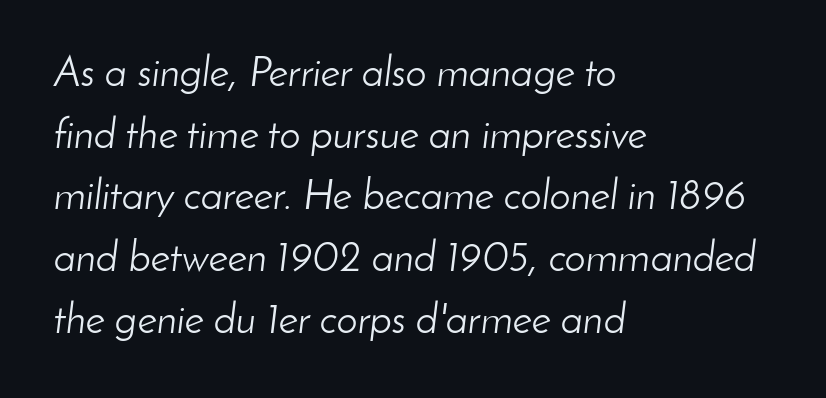
Q: Is the text bold? A: No.
Q: Is the text italic (slanted)? A: Yes, it leans right by about 8 degrees.
Q: Is the text underlined? A: No.
Q: How is the paragraph aligned? A: Left-aligned.
Q: Is the spacing between letters normal or unusually wide? A: Normal.
Q: Is the spacing between lines tight, normal or loose? A: Normal.
Q: Width (condensed, normal, or wide)? A: Normal.
Q: Stroke contrast? A: Low.
Q: x-height? A: Small.
Q: Monospaced? A: No.
